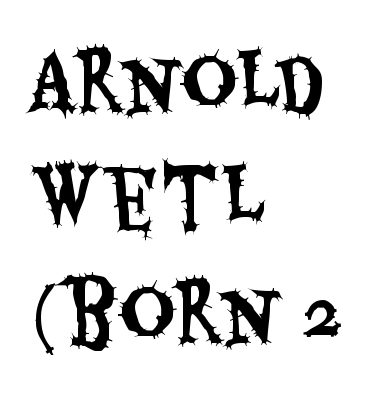
Q: Is the text italic (slanted)? A: No, it is upright.
Q: Is the typeface a serif or a sans-serif typeface? A: Sans-serif.
Q: Is the text underlined? A: No.
Q: How is the paragraph aligned? A: Left-aligned.
Q: Is the spacing between letters normal or unusually wide? A: Normal.
Q: Is the spacing between lines tight, normal or loose? A: Normal.
Q: Width (condensed, normal, or wide)? A: Condensed.
Q: Stroke contrast? A: Medium.
Q: x-height? A: Large.
Q: Monospaced? A: No.
